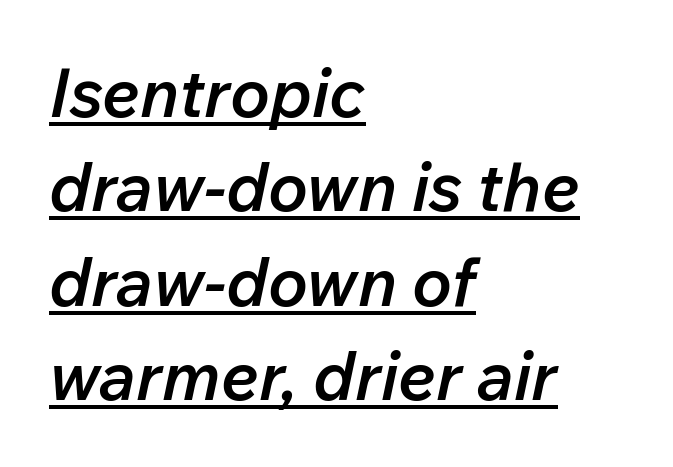
The letters advance in unequal steps, a hallmark of proportional type. The paragraph shown leans on its left margin. Notice how descenders clear the ascenders below comfortably — that's standard leading. Does extra space separate the letters? No, they use regular spacing.
